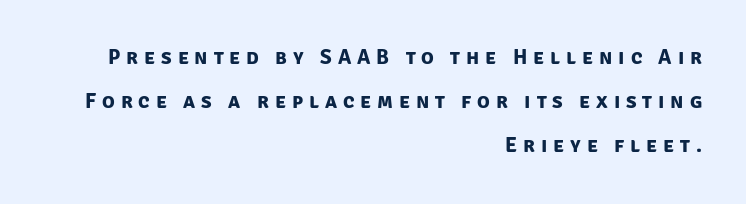
Bold? Absolutely — the strokes are thick and heavy. Is there much room between lines? Yes — plenty of vertical air separates them. Look at the tracking — it's clearly loosened, letters drifting apart. Unmarked baselines from the first word to the last. These lines are set flush right with a ragged left edge.
